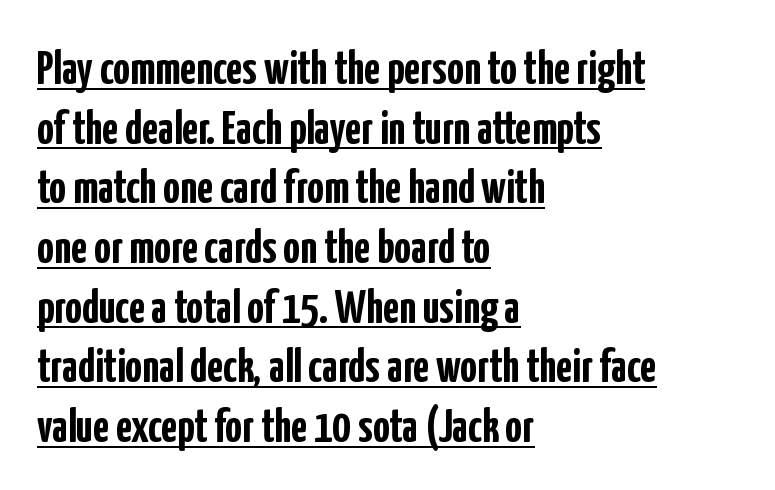
Q: Is the text bold? A: Yes.
Q: Is the text italic (slanted)? A: No, it is upright.
Q: Is the typeface a serif or a sans-serif typeface? A: Sans-serif.
Q: Is the text underlined? A: Yes.
Q: How is the paragraph aligned? A: Left-aligned.
Q: Is the spacing between letters normal or unusually wide? A: Normal.
Q: Is the spacing between lines tight, normal or loose? A: Normal.
Q: Width (condensed, normal, or wide)? A: Condensed.
Q: Stroke contrast? A: Low.
Q: x-height? A: Medium.
Q: Monospaced? A: No.
